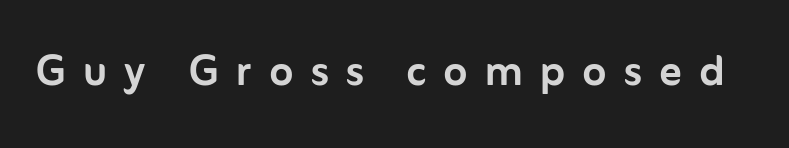
Q: Is the text italic (slanted)? A: No, it is upright.
Q: Is the typeface a serif or a sans-serif typeface? A: Sans-serif.
Q: Is the text underlined? A: No.
Q: Is the spacing between letters normal or unusually wide? A: Unusually wide.
Q: Width (condensed, normal, or wide)? A: Normal.
Q: Stroke contrast? A: Low.
Q: x-height? A: Medium.
Q: Monospaced? A: No.
